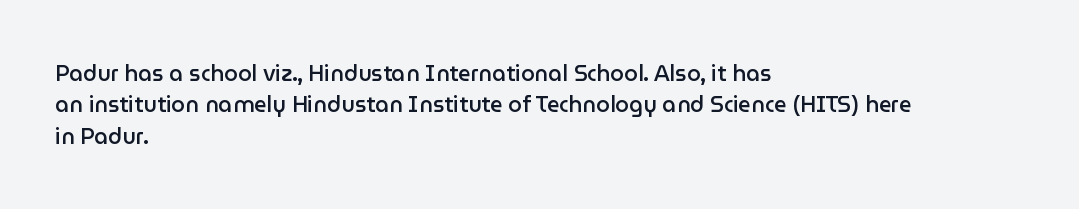
The image shows 22 px text type, upright; set left-aligned, normal line spacing (1.43x), normal letter spacing, not underlined.
